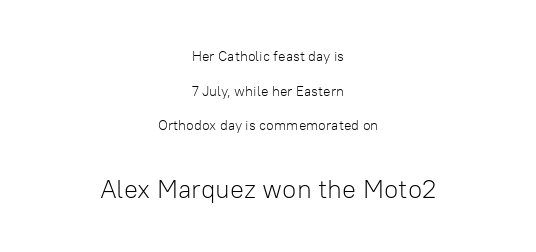
Nothing heavy about these letters — not bold at all. The area under the type is left untouched. Does extra space separate the letters? No, they use regular spacing. The specimen reads as upright at a glance.
